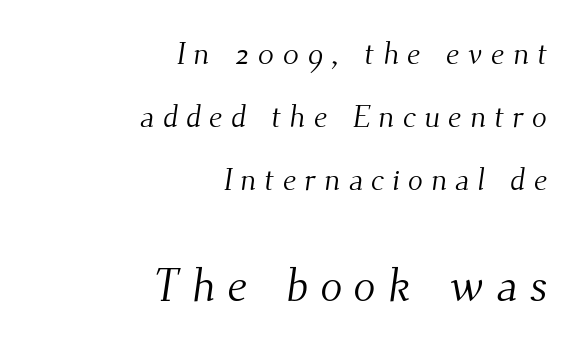
The image shows 46 px light serif type; set right-aligned, loose line spacing (2.03x), unusually wide letter spacing (+0.26 em), not underlined; the second (bottom) block is 1.48x larger; medium stroke contrast and a small x-height.
